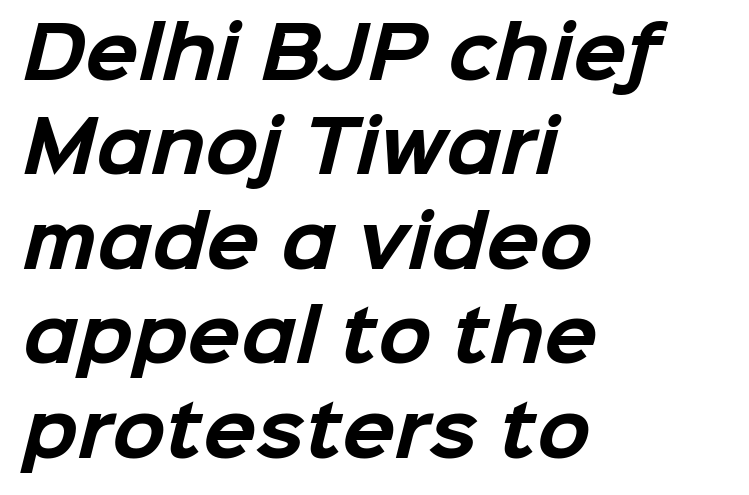
The image shows 70 px bold sans-serif type; set left-aligned, normal line spacing (1.35x), normal letter spacing, not underlined; low stroke contrast and a medium x-height.
